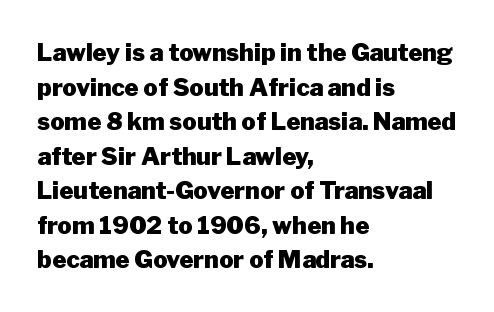
Rule under the text: the space is simply empty. Nothing unusual about the tracking: characters are spaced as the font intends. Leading: standard. This sample uses an upright cut, with every glyph sitting square on the baseline. Set as a true bold cut, around the 700 mark. Line beginnings align vertically; line endings do not.
